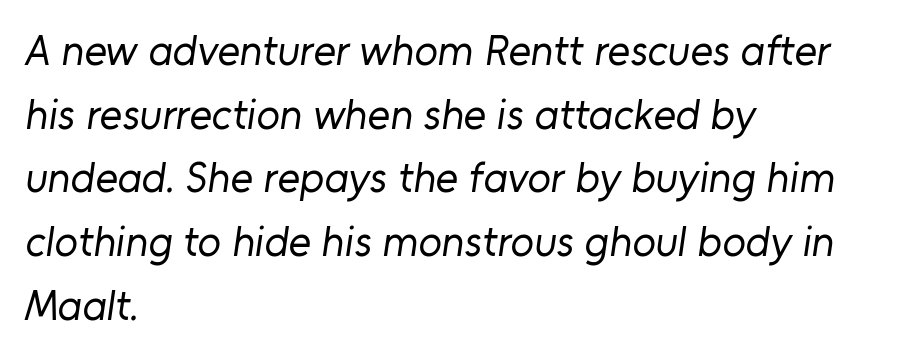
The image shows 43 px regular-weight sans-serif type; set left-aligned, normal line spacing (1.48x), normal letter spacing, not underlined; low stroke contrast and a medium x-height.
